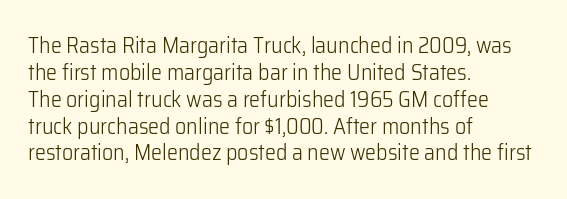
Q: Is the text bold? A: No.
Q: Is the text italic (slanted)? A: No, it is upright.
Q: Is the text underlined? A: No.
Q: How is the paragraph aligned? A: Left-aligned.
Q: Is the spacing between letters normal or unusually wide? A: Normal.
